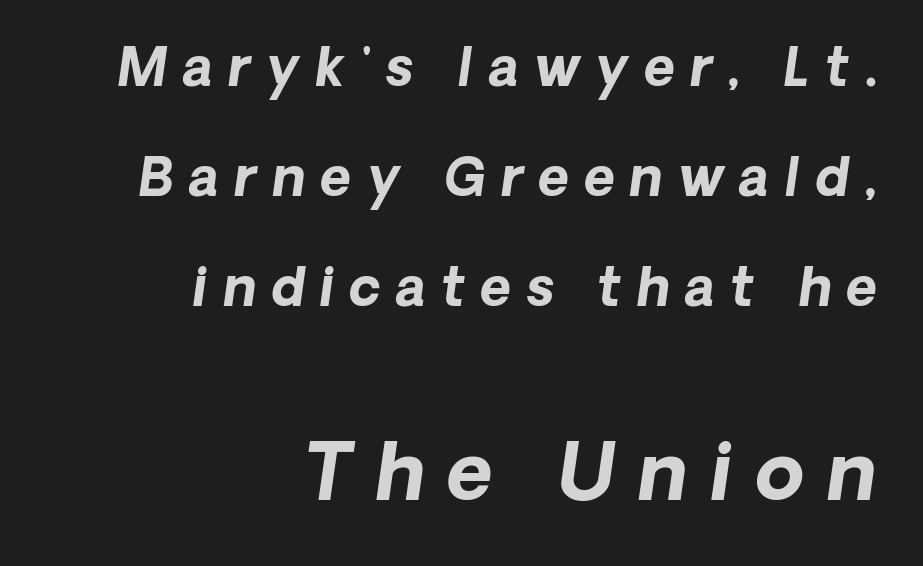
Nobody drew a line under any word here. If you measured baseline to baseline, you'd find a long distance. How heavy is the stroke? Heavy — this is a bold. Do the characters align in a grid? No, the font is proportional. The letterforms stand isolated, each surrounded by extra space.
